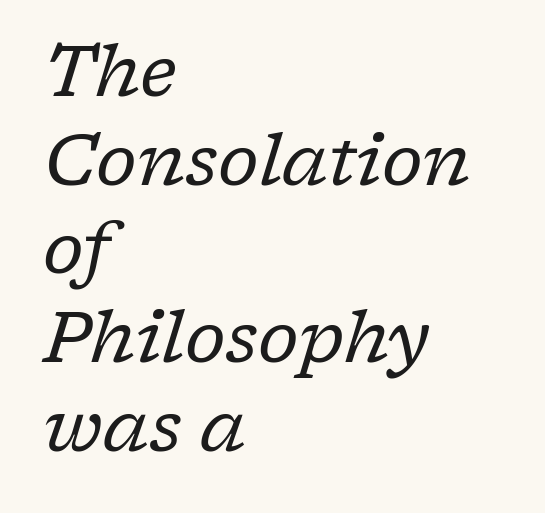
{"serif": "yes", "italic": "yes", "lean": "right", "slant_degrees": 17, "bold": "no", "weight": "regular", "width": "normal", "stroke_contrast": "low", "x_height": "medium", "monospaced": "no", "underline": "no", "align": "left", "line_spacing": "normal", "line_spacing_ratio": 1.25, "letter_spacing": "normal", "letter_spacing_em": 0.0, "glyph_px": 71}
